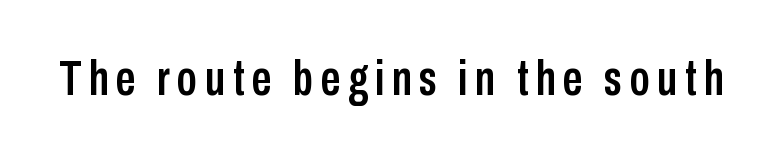
Q: Is the text italic (slanted)? A: No, it is upright.
Q: Is the typeface a serif or a sans-serif typeface? A: Sans-serif.
Q: Is the text underlined? A: No.
Q: Width (condensed, normal, or wide)? A: Condensed.
Q: Stroke contrast? A: Low.
Q: x-height? A: Medium.
Q: Monospaced? A: No.
